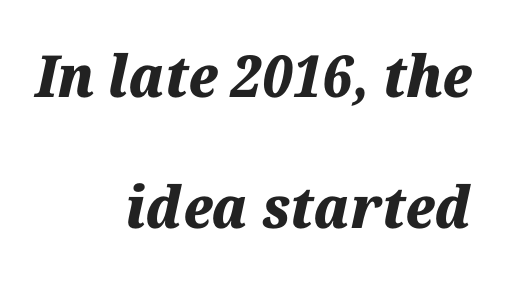
The image shows 58 px heavy type, italic (leaning right); set right-aligned, loose line spacing (2.26x), normal letter spacing, not underlined; medium stroke contrast and a medium x-height.
